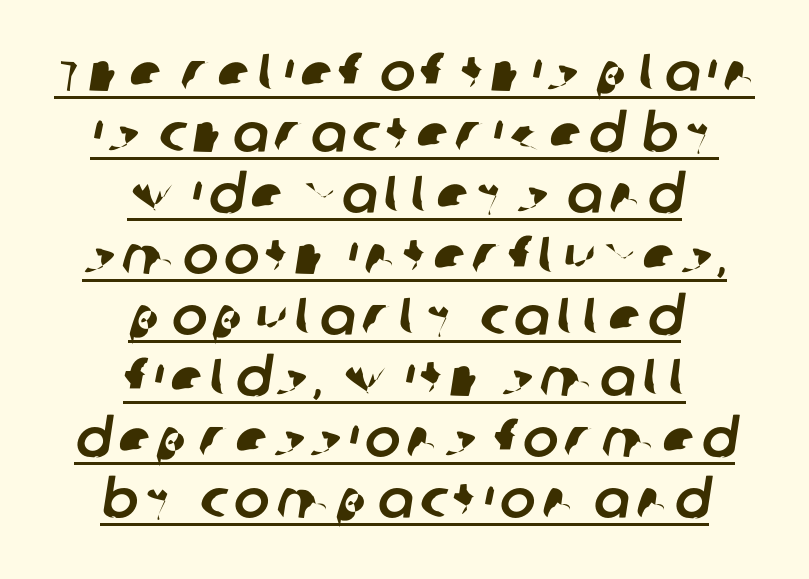
Q: Is the typeface a serif or a sans-serif typeface? A: Sans-serif.
Q: Is the text underlined? A: Yes.
Q: How is the paragraph aligned? A: Centered.
Q: Is the spacing between lines tight, normal or loose? A: Tight.
Q: Width (condensed, normal, or wide)? A: Normal.
Q: Stroke contrast? A: Low.
Q: x-height? A: Large.
Q: Monospaced? A: No.
